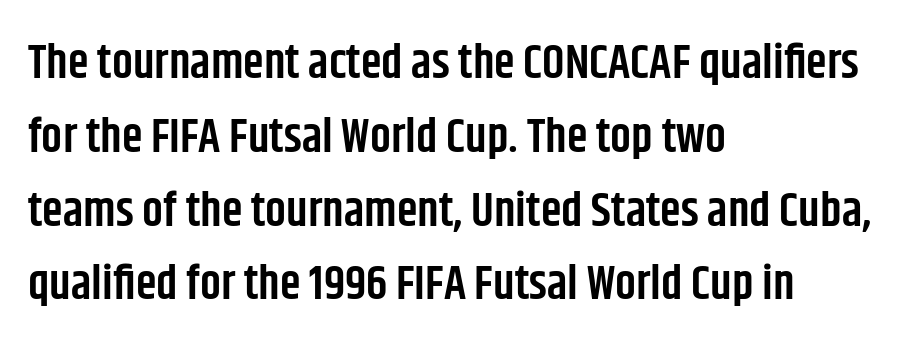
Q: Is the text bold? A: Semi-bold.
Q: Is the text italic (slanted)? A: No, it is upright.
Q: Is the typeface a serif or a sans-serif typeface? A: Sans-serif.
Q: Is the text underlined? A: No.
Q: How is the paragraph aligned? A: Left-aligned.
Q: Is the spacing between letters normal or unusually wide? A: Normal.
Q: Is the spacing between lines tight, normal or loose? A: Normal.
Q: Width (condensed, normal, or wide)? A: Condensed.
Q: Stroke contrast? A: Low.
Q: x-height? A: Large.
Q: Monospaced? A: No.
